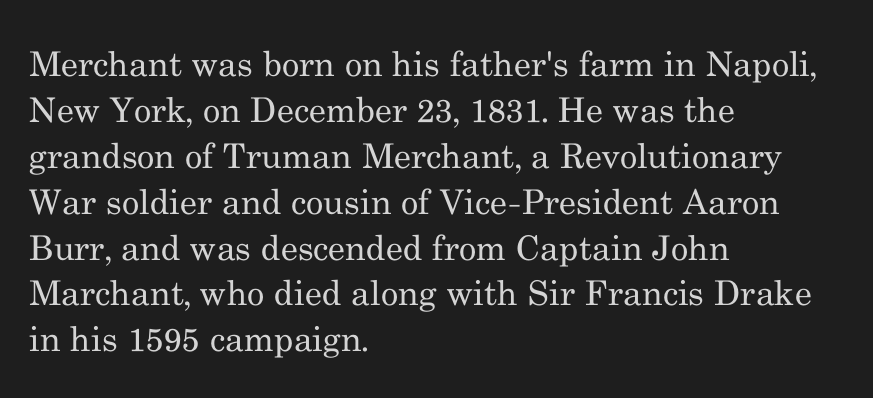
Q: Is the text bold? A: No.
Q: Is the text italic (slanted)? A: No, it is upright.
Q: Is the typeface a serif or a sans-serif typeface? A: Serif.
Q: Is the text underlined? A: No.
Q: How is the paragraph aligned? A: Left-aligned.
Q: Is the spacing between letters normal or unusually wide? A: Normal.
Q: Is the spacing between lines tight, normal or loose? A: Normal.
Q: Width (condensed, normal, or wide)? A: Normal.
Q: Stroke contrast? A: Medium.
Q: x-height? A: Small.
Q: Monospaced? A: No.
